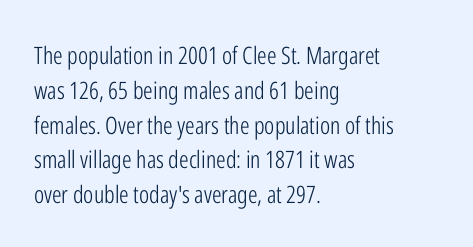
Summary of weight: not heavy and not bold. The passage shown stacks its lines at a standard gap. Upright lettering throughout. Tracking value appears to be zero — textbook default spacing.
